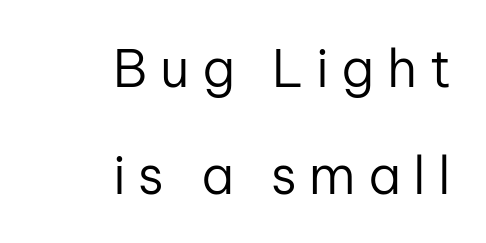
{"serif": "no", "italic": "no", "bold": "no", "weight": "regular", "width": "normal", "stroke_contrast": "low", "x_height": "medium", "monospaced": "no", "underline": "no", "align": "right", "line_spacing": "loose", "line_spacing_ratio": 2.05, "letter_spacing": "wide", "letter_spacing_em": 0.24, "glyph_px": 52}
